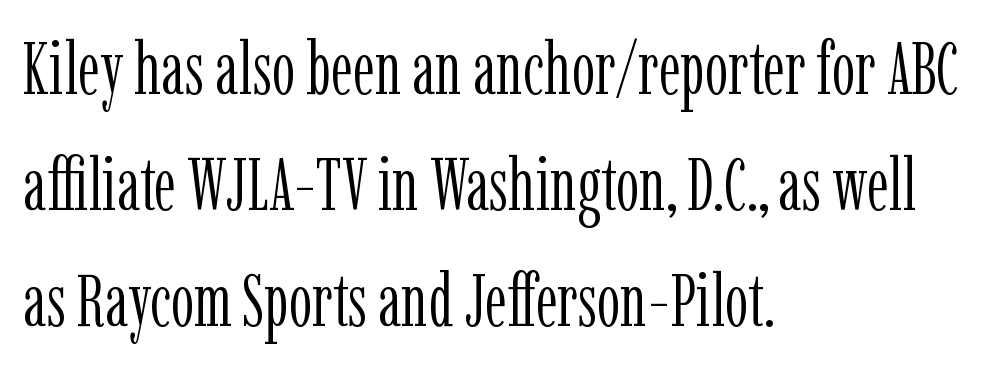
Q: Is the text bold? A: No.
Q: Is the text italic (slanted)? A: No, it is upright.
Q: Is the typeface a serif or a sans-serif typeface? A: Serif.
Q: Is the text underlined? A: No.
Q: How is the paragraph aligned? A: Left-aligned.
Q: Is the spacing between letters normal or unusually wide? A: Normal.
Q: Is the spacing between lines tight, normal or loose? A: Normal.
Q: Width (condensed, normal, or wide)? A: Condensed.
Q: Stroke contrast? A: Low.
Q: x-height? A: Medium.
Q: Monospaced? A: No.
